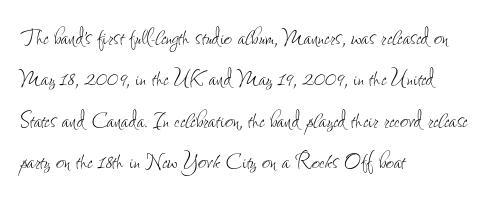
The image shows 28 px thin, condensed type; set left-aligned, normal line spacing (1.48x), normal letter spacing, not underlined; low stroke contrast and a small x-height.
